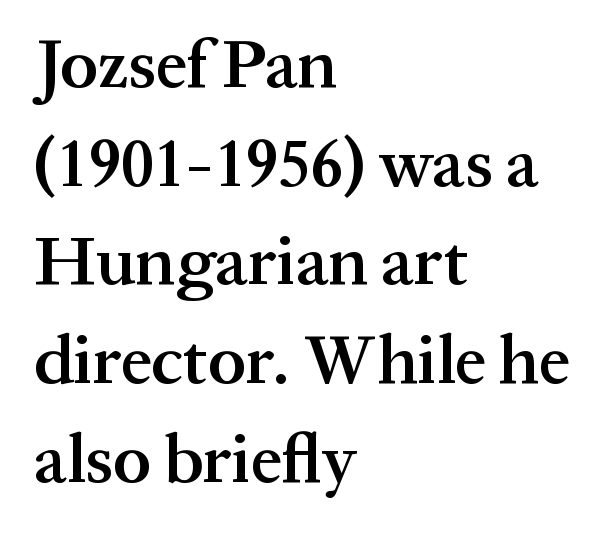
The designer went with a serif here, giving each stem small feet. Visually the block forms a straight wall on the left and a jagged coastline on the right. Upright lettering throughout. The face used here is proportionally spaced, like ordinary book or web type. Is the letter spacing exaggerated? No — it looks like the ordinary default. Type without underlining.
